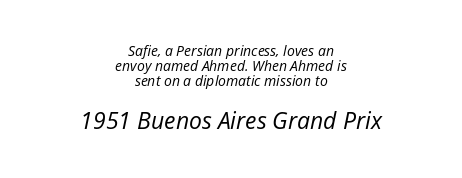
The image shows 23 px text type, italic (leaning right); set centered, tight line spacing (1.07x), normal letter spacing, not underlined; the second (bottom) block is 1.64x larger.
